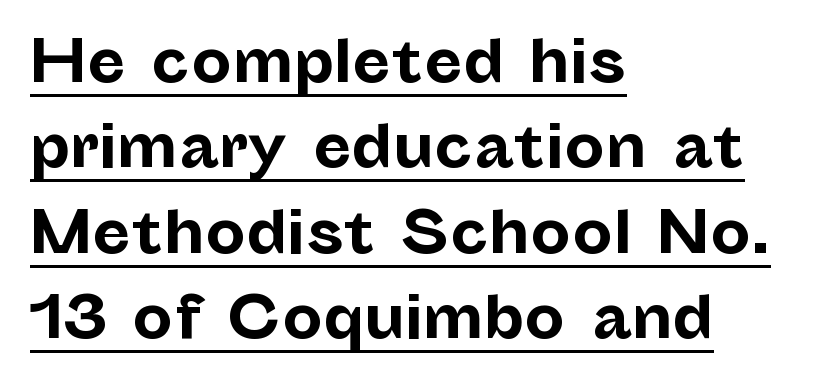
{"serif": "no", "italic": "no", "bold": "yes", "weight": "bold", "width": "normal", "stroke_contrast": "low", "x_height": "medium", "monospaced": "no", "underline": "yes", "align": "left", "line_spacing": "normal", "line_spacing_ratio": 1.5, "letter_spacing": "normal", "letter_spacing_em": 0.0, "glyph_px": 57}
